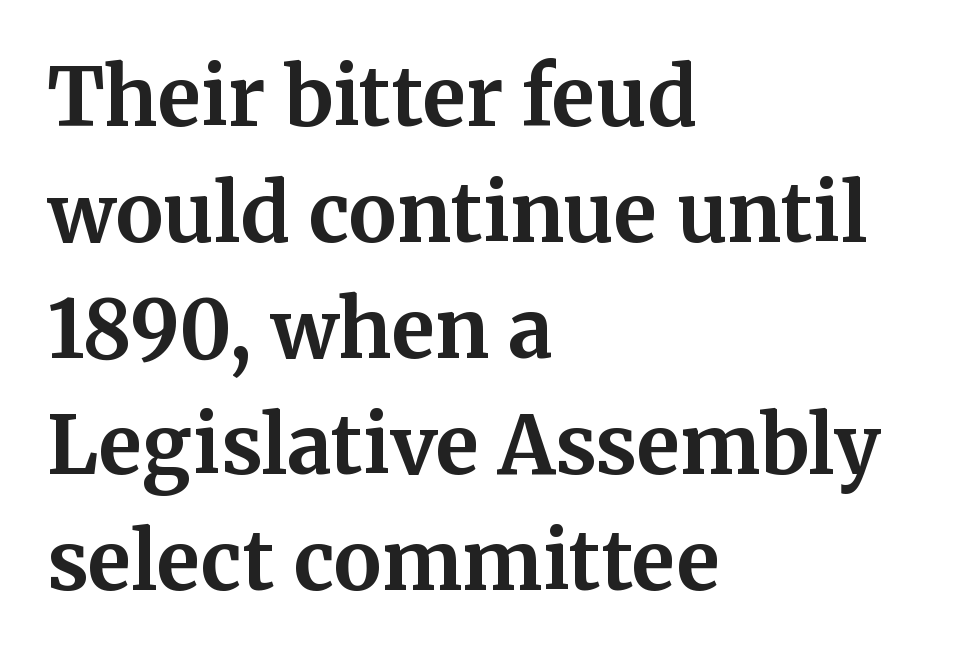
Q: Is the text bold? A: Yes.
Q: Is the text italic (slanted)? A: No, it is upright.
Q: Is the typeface a serif or a sans-serif typeface? A: Serif.
Q: Is the text underlined? A: No.
Q: How is the paragraph aligned? A: Left-aligned.
Q: Is the spacing between letters normal or unusually wide? A: Normal.
Q: Is the spacing between lines tight, normal or loose? A: Normal.
Q: Width (condensed, normal, or wide)? A: Normal.
Q: Stroke contrast? A: Medium.
Q: x-height? A: Medium.
Q: Monospaced? A: No.
